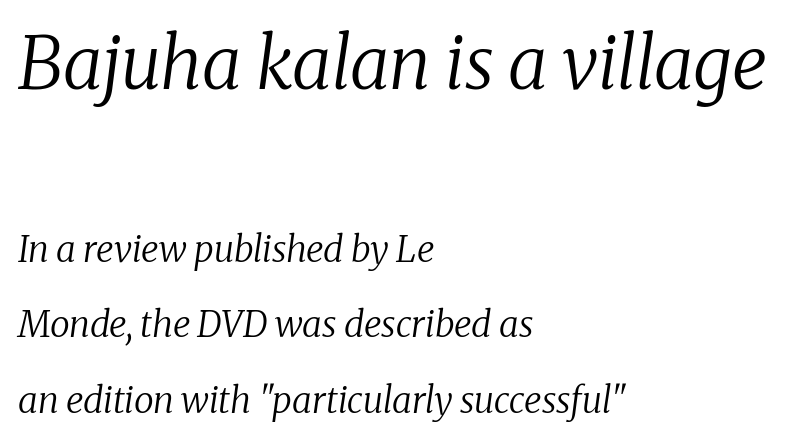
The image shows 72 px regular-weight serif type, italic (leaning right); set left-aligned, loose line spacing (2.09x), normal letter spacing, not underlined; the first (top) block is 2.0x larger; low stroke contrast and a medium x-height.
